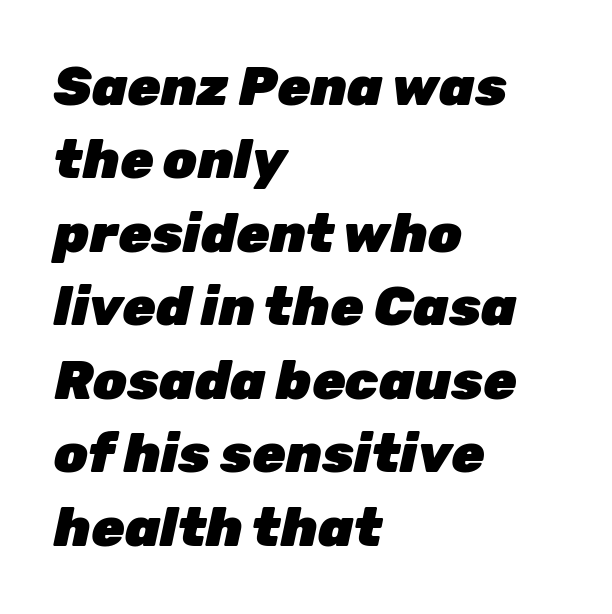
{"italic": "yes", "lean": "right", "slant_degrees": 12, "bold": "yes", "weight": "heavy", "width": "normal", "stroke_contrast": "low", "x_height": "medium", "monospaced": "no", "underline": "no", "align": "left", "line_spacing": "normal", "line_spacing_ratio": 1.36, "letter_spacing": "normal", "letter_spacing_em": 0.0, "glyph_px": 54}
